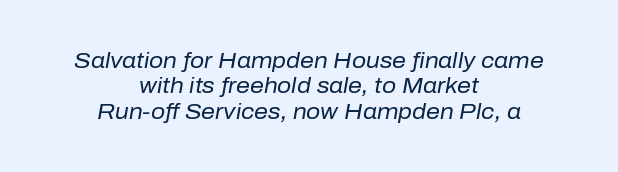
The image shows 22 px text type, italic (leaning right); set centered, tight line spacing (1.15x), normal letter spacing, not underlined.
